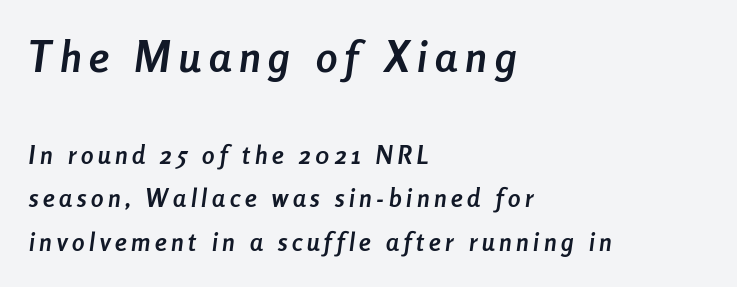
Q: Is the text bold? A: Yes.
Q: Is the text italic (slanted)? A: Yes, it leans right by about 8 degrees.
Q: Is the text underlined? A: No.
Q: How is the paragraph aligned? A: Left-aligned.
Q: Which block of text is set in a larger size, the first (top) or the second (bottom)? A: The first (top) one.
Q: Width (condensed, normal, or wide)? A: Condensed.
Q: Stroke contrast? A: Low.
Q: x-height? A: Medium.
Q: Monospaced? A: No.
